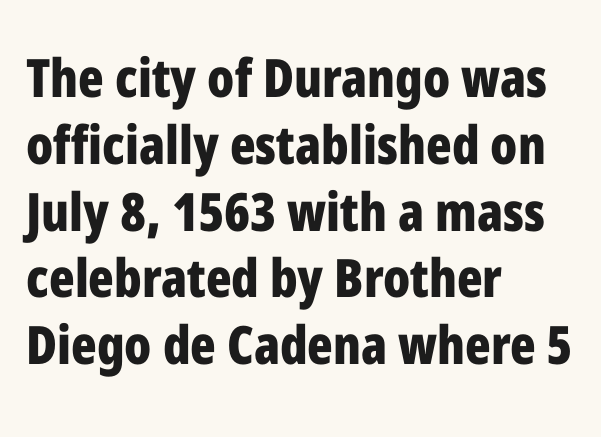
{"serif": "no", "italic": "no", "bold": "yes", "weight": "bold", "width": "condensed", "stroke_contrast": "low", "x_height": "medium", "monospaced": "no", "underline": "no", "align": "left", "line_spacing": "normal", "line_spacing_ratio": 1.26, "letter_spacing": "normal", "letter_spacing_em": 0.0, "glyph_px": 53}
